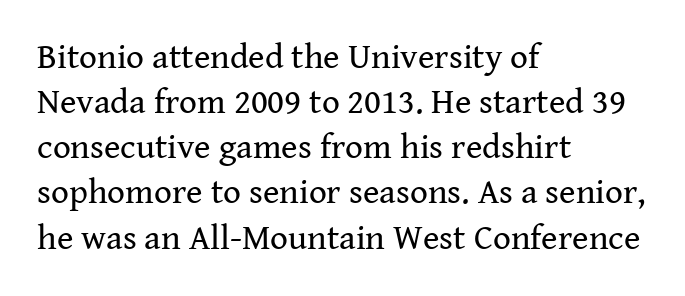
This rendering employs a face with finishing strokes, i.e., a serif. Honestly, there is no underline to notice here at all. Letters have the restrained weight of plain body copy at most. What's the leading like? Ordinary, nothing unusual. The letters advance in unequal steps, a hallmark of proportional type.
